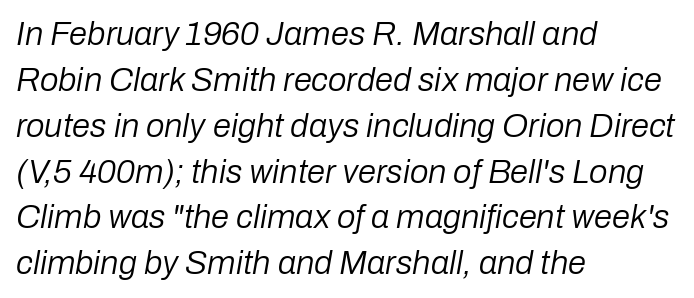
{"italic": "yes", "lean": "right", "slant_degrees": 10, "bold": "no", "weight": "regular", "width": "normal", "stroke_contrast": "low", "x_height": "medium", "monospaced": "no", "underline": "no", "align": "left", "line_spacing": "normal", "line_spacing_ratio": 1.39, "letter_spacing": "normal", "letter_spacing_em": 0.0, "glyph_px": 33}
